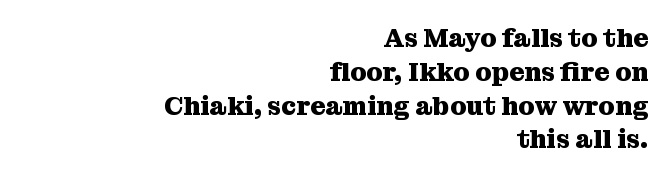
{"italic": "no", "bold": "yes", "underline": "no", "align": "right", "line_spacing": "normal", "line_spacing_ratio": 1.3, "letter_spacing": "normal", "letter_spacing_em": 0.0, "glyph_px": 26}
